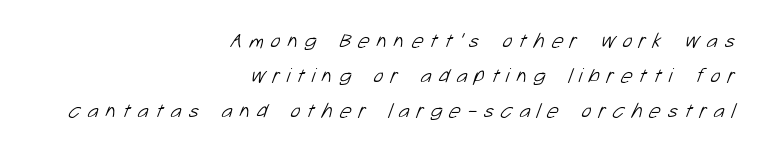
This block has exactly the height ordinary leading produces. The compositor pushed each line to the right boundary. Heaviness? Minimal to ordinary, like unemphasized prose. Compared with typical body copy, the letter spacing here is much looser. Beneath every word, the page is bare.
